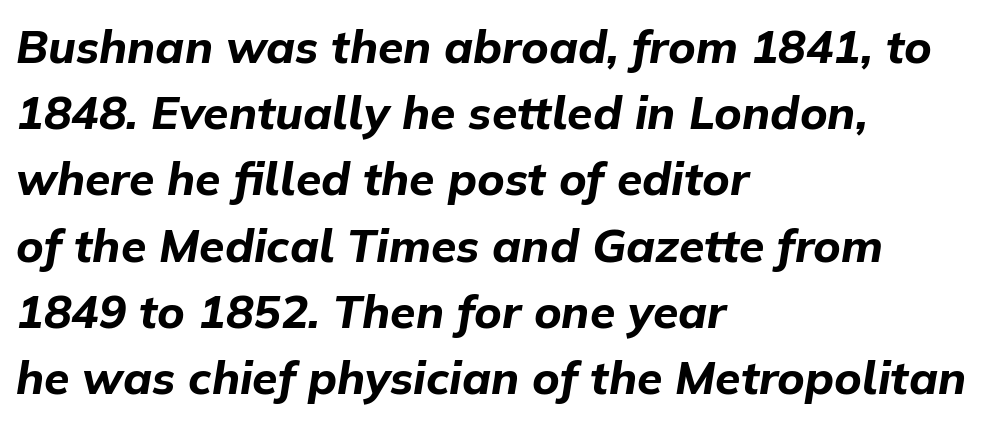
{"italic": "yes", "lean": "right", "slant_degrees": 9, "bold": "yes", "weight": "bold", "width": "normal", "stroke_contrast": "low", "x_height": "medium", "monospaced": "no", "underline": "no", "align": "left", "line_spacing": "normal", "line_spacing_ratio": 1.44, "letter_spacing": "normal", "letter_spacing_em": 0.0, "glyph_px": 46}
